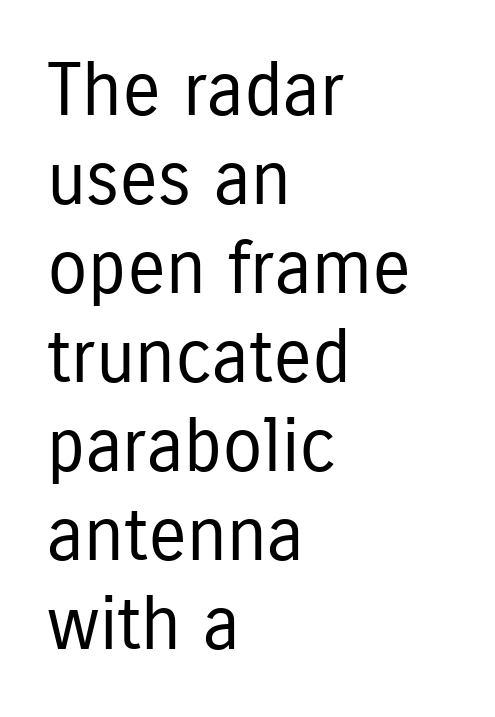
The image shows 73 px regular-weight, condensed sans-serif type, upright; set left-aligned, line spacing 1.22x, normal letter spacing, not underlined; low stroke contrast and a medium x-height.
